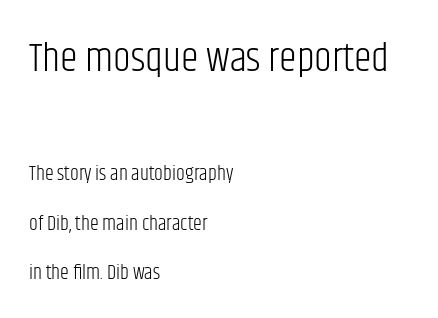
The image shows 40 px light, condensed sans-serif type, upright; set left-aligned, loose line spacing (2.46x), normal letter spacing, not underlined; the first (top) block is 2.0x larger; low stroke contrast and a large x-height.
